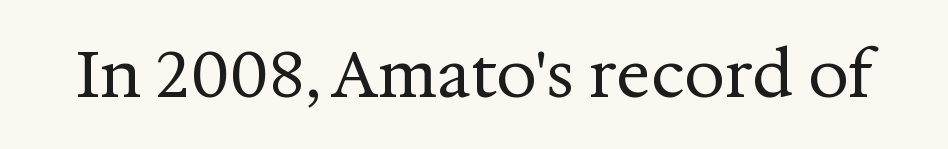
Q: Is the text bold? A: No.
Q: Is the text italic (slanted)? A: No, it is upright.
Q: Is the typeface a serif or a sans-serif typeface? A: Serif.
Q: Is the text underlined? A: No.
Q: Is the spacing between letters normal or unusually wide? A: Normal.
Q: Width (condensed, normal, or wide)? A: Normal.
Q: Stroke contrast? A: Medium.
Q: x-height? A: Medium.
Q: Monospaced? A: No.
